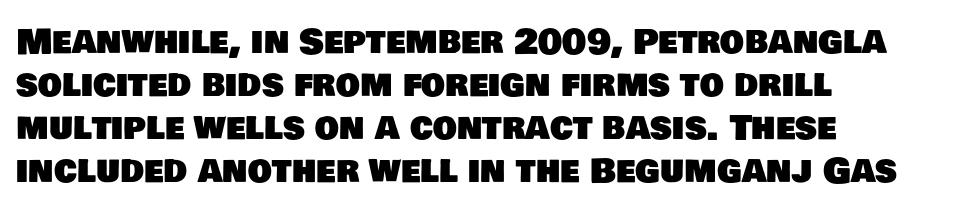
The image shows 34 px sans-serif type; set left-aligned, normal line spacing (1.26x), normal letter spacing, not underlined; low stroke contrast and a large x-height.
